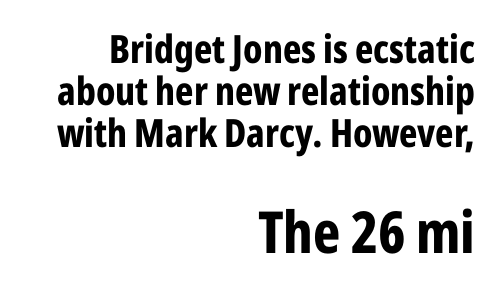
The string is rendered with underlining switched off. The block sitting lower on the canvas is the one with enlarged characters. The font's upright variant was chosen for this text. Typographically, this falls in the sans-serif category. Spacing verdict: proportional, widths tailored to each character.
